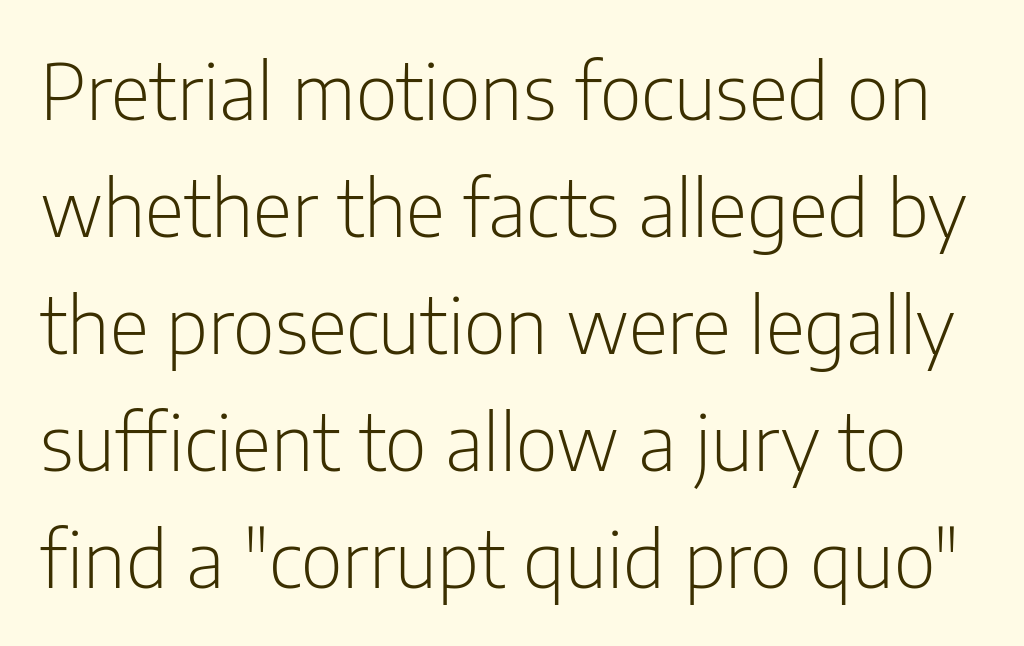
Q: Is the text bold? A: No.
Q: Is the text italic (slanted)? A: No, it is upright.
Q: Is the typeface a serif or a sans-serif typeface? A: Sans-serif.
Q: Is the text underlined? A: No.
Q: Is the spacing between letters normal or unusually wide? A: Normal.
Q: Is the spacing between lines tight, normal or loose? A: Normal.
Q: Width (condensed, normal, or wide)? A: Condensed.
Q: Stroke contrast? A: Low.
Q: x-height? A: Medium.
Q: Monospaced? A: No.
